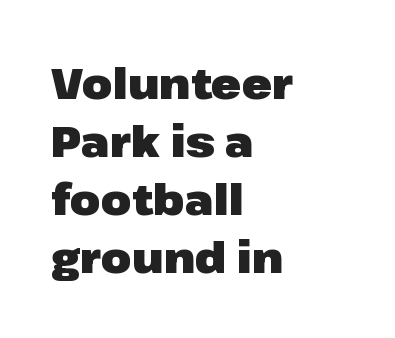
{"serif": "no", "italic": "no", "bold": "yes", "weight": "heavy", "width": "normal", "stroke_contrast": "low", "x_height": "medium", "monospaced": "no", "underline": "no", "align": "left", "line_spacing": "normal", "line_spacing_ratio": 1.32, "letter_spacing": "normal", "letter_spacing_em": 0.0, "glyph_px": 44}
